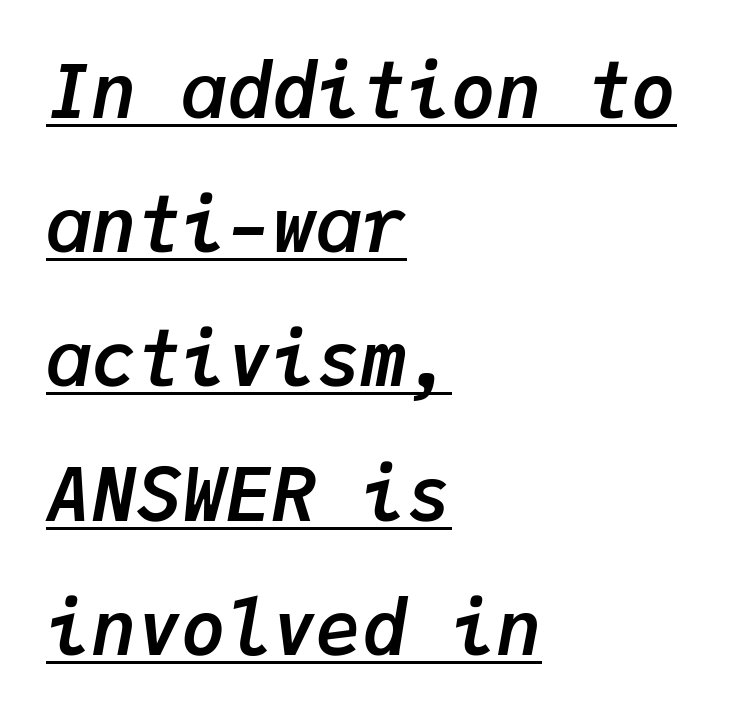
The image shows 75 px semibold type, italic (leaning right), monospaced; set left-aligned, line spacing 1.79x, normal letter spacing, underlined; low stroke contrast and a medium x-height.
